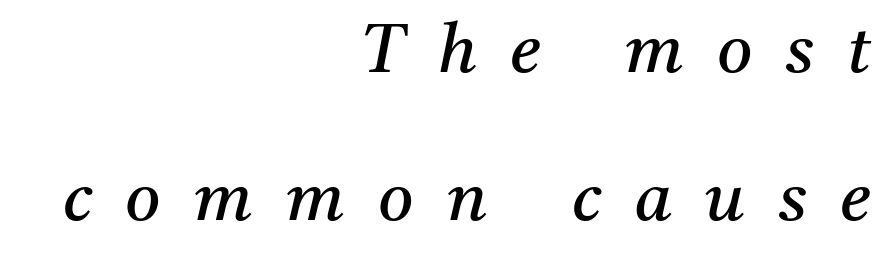
Q: Is the text bold? A: No.
Q: Is the text italic (slanted)? A: Yes, it leans right by about 11 degrees.
Q: Is the typeface a serif or a sans-serif typeface? A: Serif.
Q: Is the text underlined? A: No.
Q: How is the paragraph aligned? A: Right-aligned.
Q: Is the spacing between letters normal or unusually wide? A: Unusually wide.
Q: Is the spacing between lines tight, normal or loose? A: Loose.
Q: Width (condensed, normal, or wide)? A: Normal.
Q: Stroke contrast? A: Medium.
Q: x-height? A: Medium.
Q: Monospaced? A: No.
